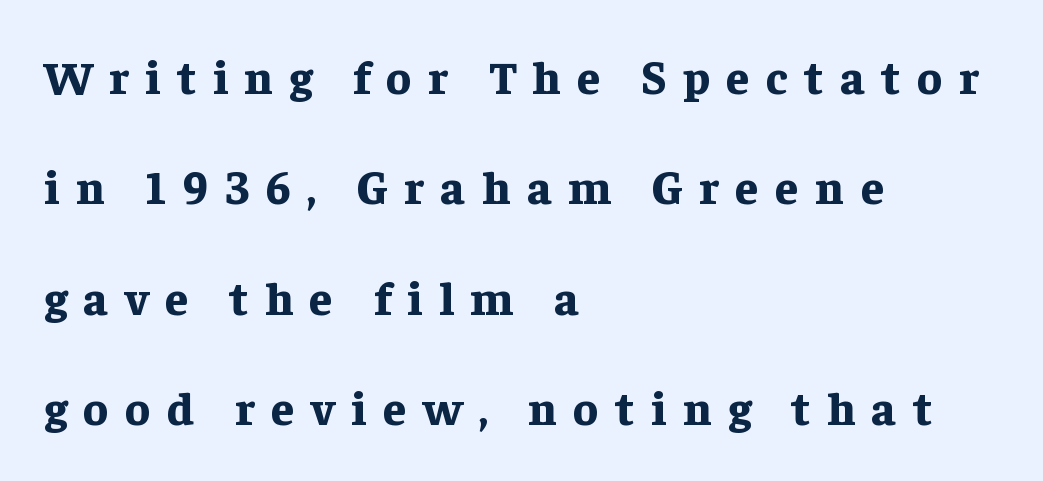
Q: Is the text bold? A: Yes.
Q: Is the text italic (slanted)? A: No, it is upright.
Q: Is the typeface a serif or a sans-serif typeface? A: Serif.
Q: Is the text underlined? A: No.
Q: How is the paragraph aligned? A: Left-aligned.
Q: Is the spacing between letters normal or unusually wide? A: Unusually wide.
Q: Is the spacing between lines tight, normal or loose? A: Loose.
Q: Width (condensed, normal, or wide)? A: Normal.
Q: Stroke contrast? A: Low.
Q: x-height? A: Medium.
Q: Monospaced? A: No.
